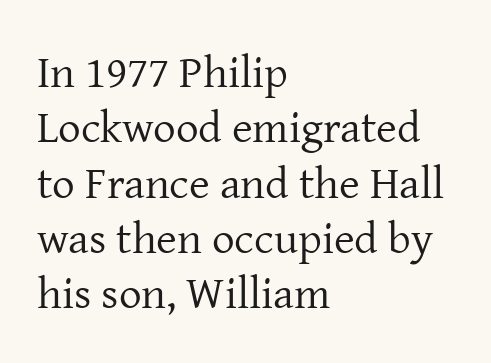
The image shows 45 px regular-weight serif type, upright; set left-aligned, line spacing 1.23x, normal letter spacing, not underlined; low stroke contrast and a medium x-height.
